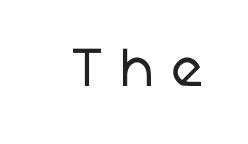
{"serif": "no", "bold": "no", "weight": "regular", "width": "normal", "stroke_contrast": "low", "x_height": "medium", "underline": "no", "letter_spacing": "wide", "letter_spacing_em": 0.22, "glyph_px": 56}
